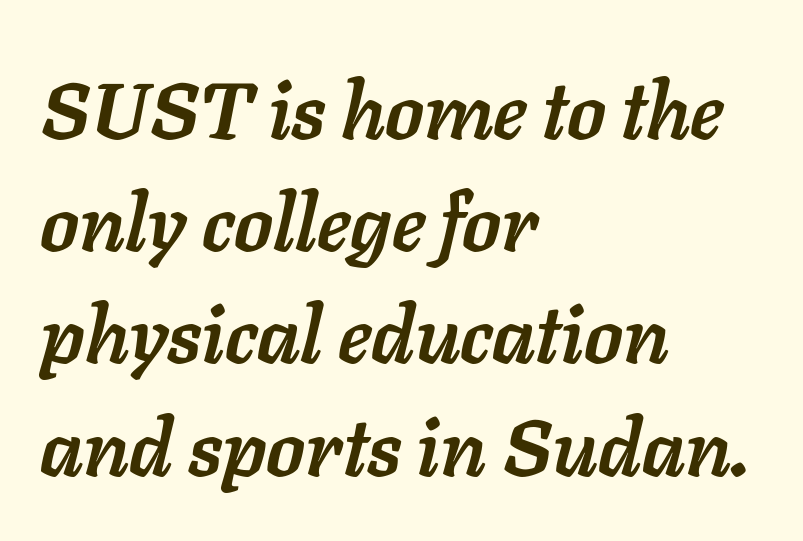
Descenders are the only things crossing below the line. Each letter keeps its own natural width here, so spacing adapts to shape. Summary of weight: heavy, a full bold. The setting favours the left margin, as ordinary paragraphs usually do. Glyph-to-glyph distance matches everyday printed text.
